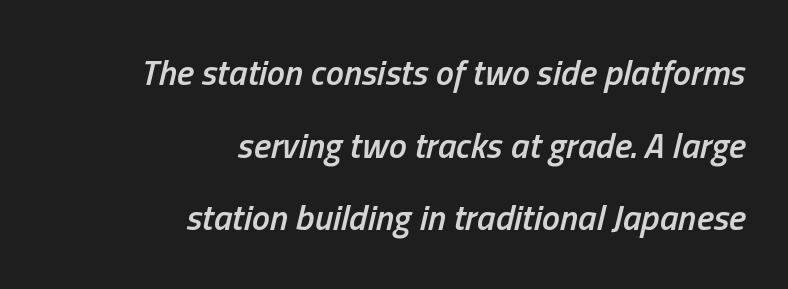
Q: Is the text bold? A: Semi-bold.
Q: Is the text italic (slanted)? A: Yes, it leans right by about 13 degrees.
Q: Is the text underlined? A: No.
Q: How is the paragraph aligned? A: Right-aligned.
Q: Is the spacing between letters normal or unusually wide? A: Normal.
Q: Is the spacing between lines tight, normal or loose? A: Loose.
Q: Width (condensed, normal, or wide)? A: Condensed.
Q: Stroke contrast? A: Low.
Q: x-height? A: Medium.
Q: Monospaced? A: No.
